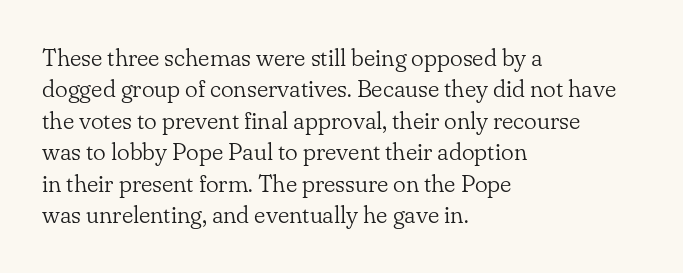
{"italic": "no", "bold": "no", "underline": "no", "align": "left", "line_spacing": "normal", "line_spacing_ratio": 1.31, "letter_spacing": "normal", "letter_spacing_em": 0.0, "glyph_px": 24}
